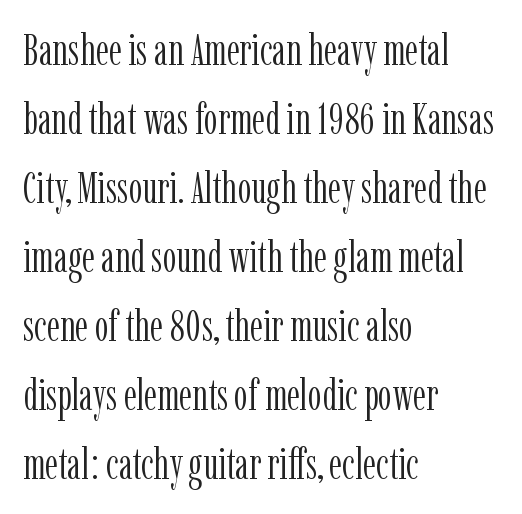
The image shows 44 px light, condensed serif type, upright; set left-aligned, normal line spacing (1.57x), normal letter spacing, not underlined; low stroke contrast and a medium x-height.
